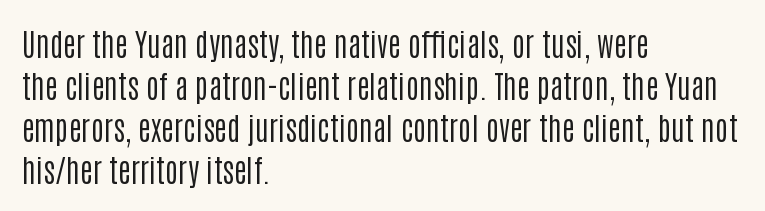
Q: Is the text bold? A: No.
Q: Is the text italic (slanted)? A: No, it is upright.
Q: Is the typeface a serif or a sans-serif typeface? A: Sans-serif.
Q: Is the text underlined? A: No.
Q: How is the paragraph aligned? A: Left-aligned.
Q: Is the spacing between letters normal or unusually wide? A: Normal.
Q: Is the spacing between lines tight, normal or loose? A: Normal.
Q: Width (condensed, normal, or wide)? A: Condensed.
Q: Stroke contrast? A: Low.
Q: x-height? A: Large.
Q: Monospaced? A: No.
